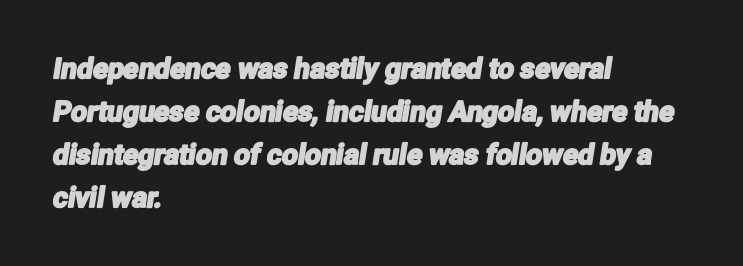
Q: Is the typeface a serif or a sans-serif typeface? A: Sans-serif.
Q: Is the text underlined? A: No.
Q: How is the paragraph aligned? A: Left-aligned.
Q: Is the spacing between letters normal or unusually wide? A: Normal.
Q: Is the spacing between lines tight, normal or loose? A: Normal.
Q: Width (condensed, normal, or wide)? A: Condensed.
Q: Stroke contrast? A: Low.
Q: x-height? A: Medium.
Q: Monospaced? A: No.
